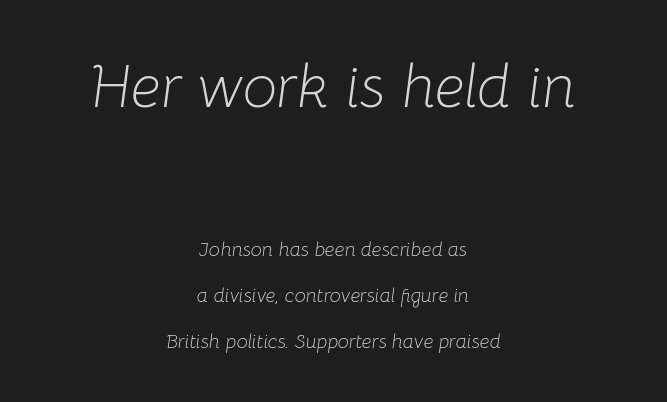
Block one is the big one; block two sits smaller underneath. Caption: face not bold, strokes unweighted. The letters advance in unequal steps, a hallmark of proportional type. This sample is center-justified, so both line endings float freely.
